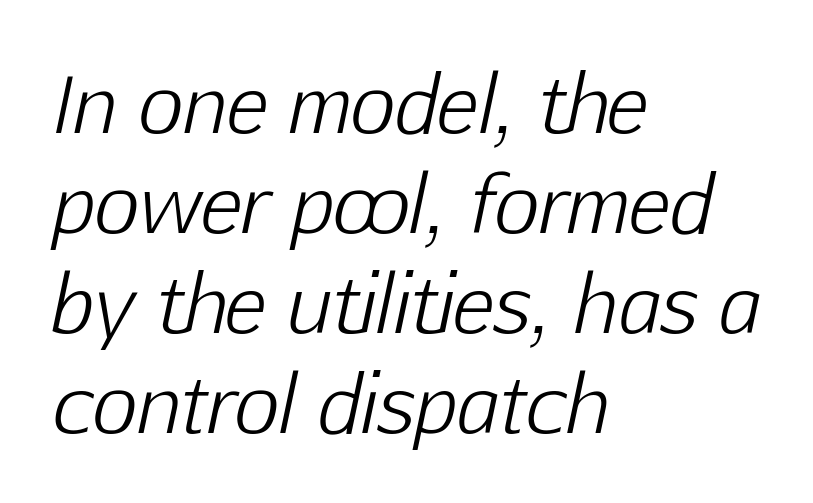
Q: Is the text bold? A: No.
Q: Is the text italic (slanted)? A: Yes, it leans right by about 12 degrees.
Q: Is the text underlined? A: No.
Q: How is the paragraph aligned? A: Left-aligned.
Q: Is the spacing between letters normal or unusually wide? A: Normal.
Q: Is the spacing between lines tight, normal or loose? A: Normal.
Q: Width (condensed, normal, or wide)? A: Normal.
Q: Stroke contrast? A: Low.
Q: x-height? A: Medium.
Q: Monospaced? A: No.
